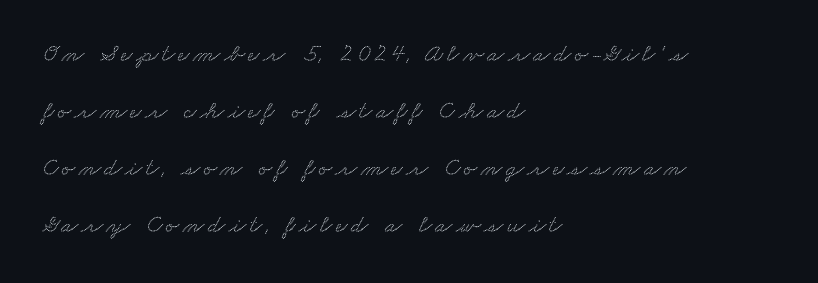
Q: Is the text underlined? A: No.
Q: How is the paragraph aligned? A: Left-aligned.
Q: Is the spacing between lines tight, normal or loose? A: Loose.
